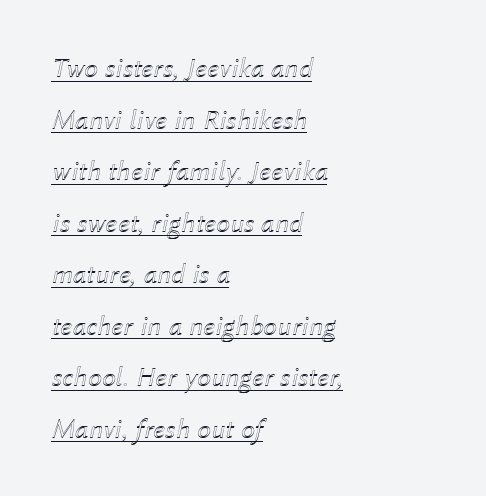
A baseline rule has been typeset under these characters. The face used here has a pronounced slope to its letters. Nothing unusual about the tracking: characters are spaced as the font intends. A typesetter would call this proportional, since set widths differ per character. Left-aligned paragraph, ragged on the right.
